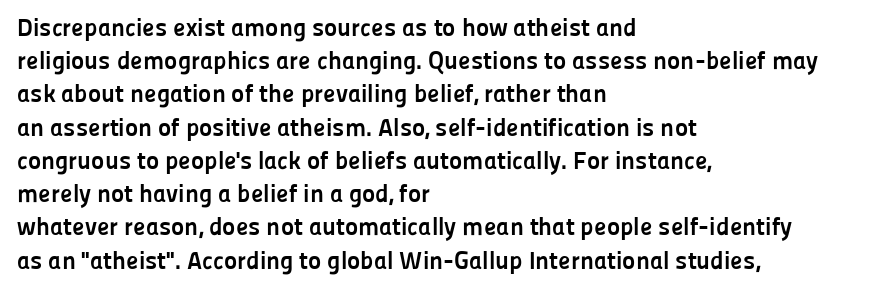
One-word summary of the alignment: left. Compared with an ordinary text face, these strokes are far heavier — a full bold. Interline gaps are of average width in this sample. Letter spacing: default. The baseline area is clear. The letters stand upright; this is a roman face.
